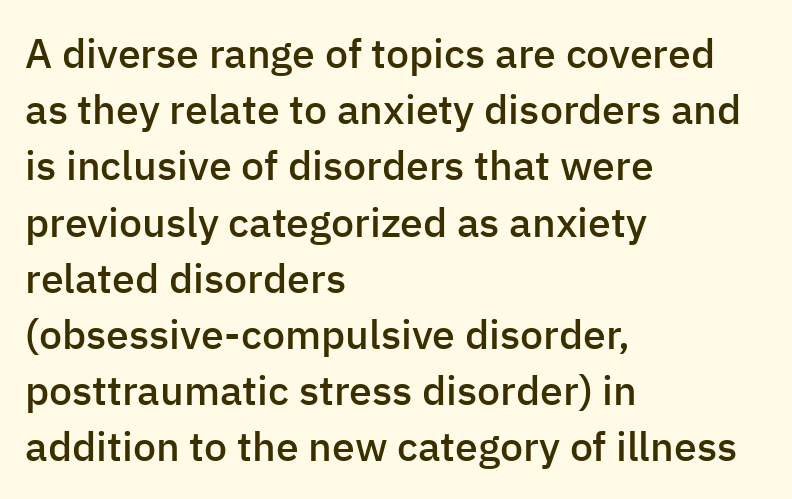
The image shows 41 px semibold sans-serif type, upright; set left-aligned, normal line spacing (1.37x), normal letter spacing, not underlined; low stroke contrast and a medium x-height.
